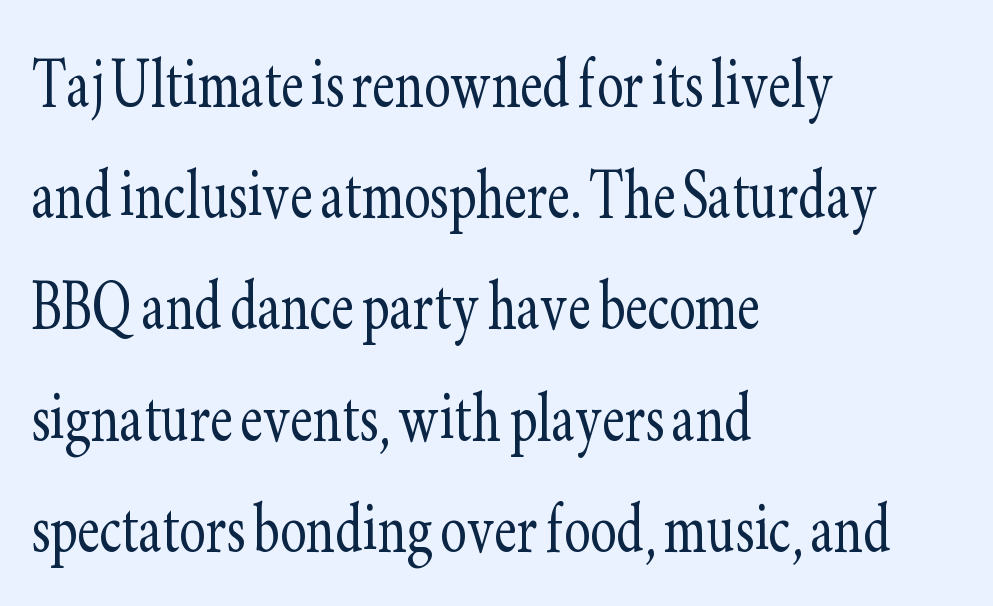
Successive baselines arrive at the customary interval. Glyph-to-glyph distance matches everyday printed text. Looks like regular typesetting: each glyph gets only the width it needs. Posture: upright roman. If you drew a ruler down the left edge, every line would touch it. Stroke terminals: seriffed.
